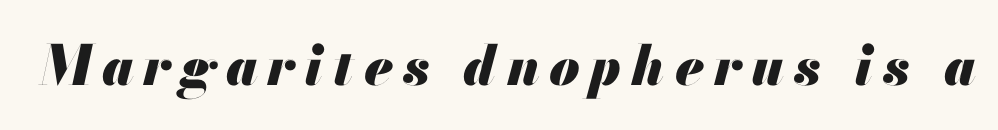
Q: Is the text bold? A: Yes.
Q: Is the text italic (slanted)? A: Yes, it leans right by about 13 degrees.
Q: Is the text underlined? A: No.
Q: Width (condensed, normal, or wide)? A: Normal.
Q: Stroke contrast? A: Medium.
Q: x-height? A: Small.
Q: Monospaced? A: No.
